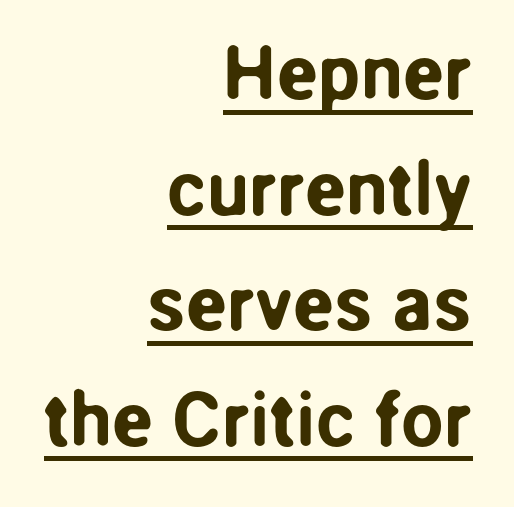
{"serif": "no", "italic": "no", "width": "normal", "stroke_contrast": "low", "x_height": "medium", "monospaced": "no", "underline": "yes", "align": "right", "line_spacing": "normal", "line_spacing_ratio": 1.52, "letter_spacing": "normal", "letter_spacing_em": 0.0, "glyph_px": 76}
